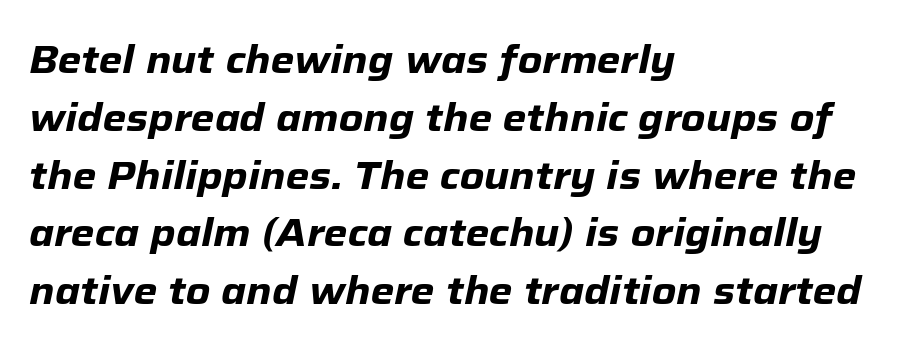
The image shows 38 px heavy type, italic (leaning right); set left-aligned, normal line spacing (1.52x), normal letter spacing, not underlined; low stroke contrast and a medium x-height.
